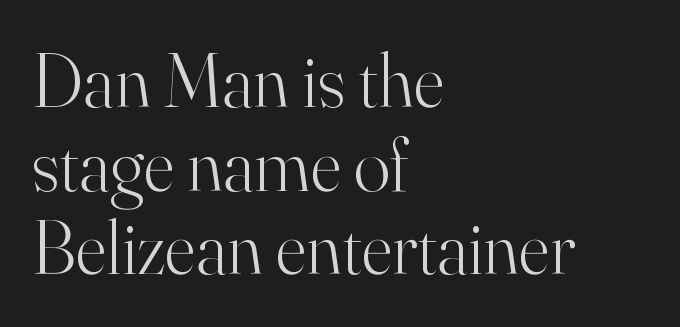
The image shows 76 px light serif type, upright; set left-aligned, tight line spacing (1.1x), normal letter spacing, not underlined; high stroke contrast and a small x-height.
